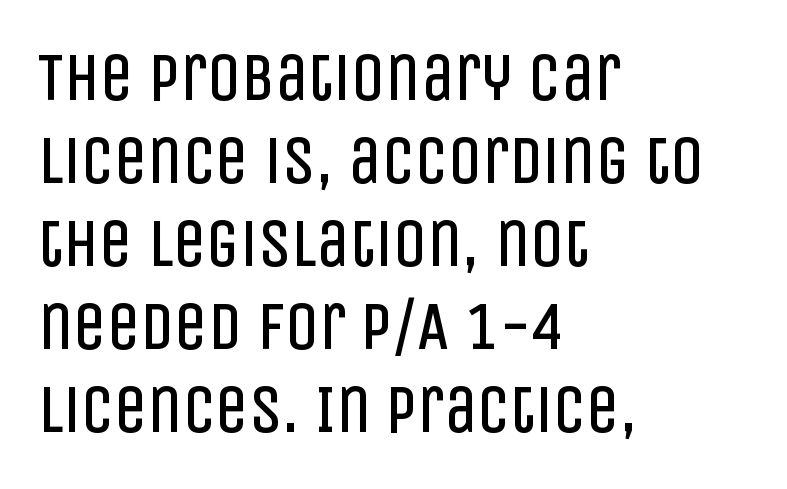
Q: Is the text bold? A: No.
Q: Is the text italic (slanted)? A: No, it is upright.
Q: Is the typeface a serif or a sans-serif typeface? A: Sans-serif.
Q: Is the text underlined? A: No.
Q: How is the paragraph aligned? A: Left-aligned.
Q: Is the spacing between letters normal or unusually wide? A: Normal.
Q: Width (condensed, normal, or wide)? A: Condensed.
Q: Stroke contrast? A: Low.
Q: x-height? A: Large.
Q: Monospaced? A: No.
